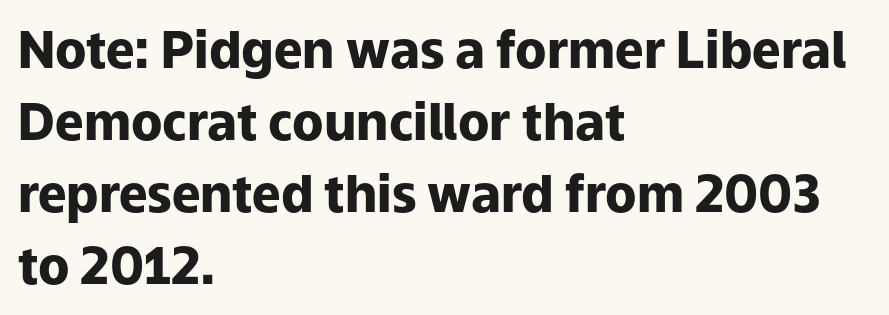
Q: Is the text bold? A: Yes.
Q: Is the text italic (slanted)? A: No, it is upright.
Q: Is the typeface a serif or a sans-serif typeface? A: Sans-serif.
Q: Is the text underlined? A: No.
Q: How is the paragraph aligned? A: Left-aligned.
Q: Is the spacing between letters normal or unusually wide? A: Normal.
Q: Is the spacing between lines tight, normal or loose? A: Normal.
Q: Width (condensed, normal, or wide)? A: Normal.
Q: Stroke contrast? A: Low.
Q: x-height? A: Medium.
Q: Monospaced? A: No.
